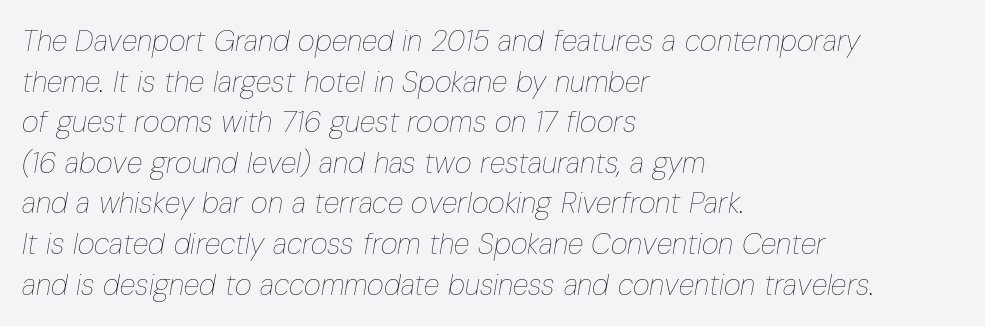
{"italic": "yes", "lean": "right", "slant_degrees": 10, "bold": "no", "weight": "thin", "width": "condensed", "stroke_contrast": "low", "x_height": "medium", "monospaced": "no", "underline": "no", "align": "left", "line_spacing": "normal", "line_spacing_ratio": 1.4, "letter_spacing": "normal", "letter_spacing_em": 0.0, "glyph_px": 29}
